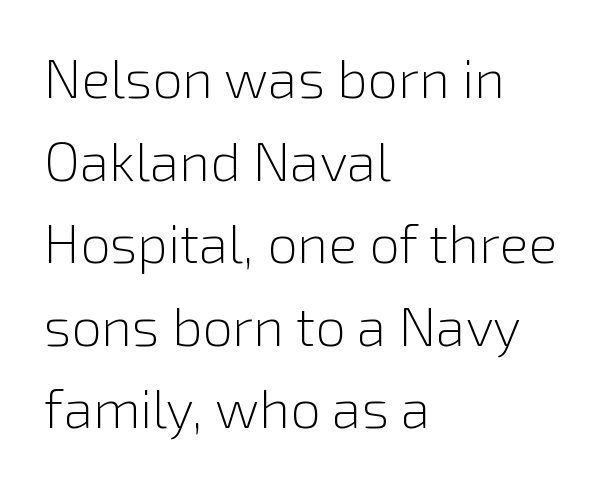
Q: Is the text bold? A: No.
Q: Is the text italic (slanted)? A: No, it is upright.
Q: Is the typeface a serif or a sans-serif typeface? A: Sans-serif.
Q: Is the text underlined? A: No.
Q: How is the paragraph aligned? A: Left-aligned.
Q: Is the spacing between letters normal or unusually wide? A: Normal.
Q: Is the spacing between lines tight, normal or loose? A: Normal.
Q: Width (condensed, normal, or wide)? A: Normal.
Q: Stroke contrast? A: Low.
Q: x-height? A: Medium.
Q: Monospaced? A: No.
